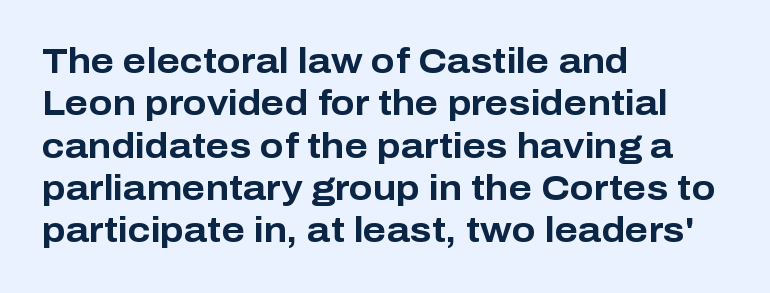
{"serif": "no", "italic": "no", "bold": "yes", "weight": "bold", "width": "normal", "stroke_contrast": "low", "x_height": "medium", "monospaced": "no", "underline": "no", "align": "left", "line_spacing_ratio": 1.21, "letter_spacing": "normal", "letter_spacing_em": 0.0, "glyph_px": 35}
